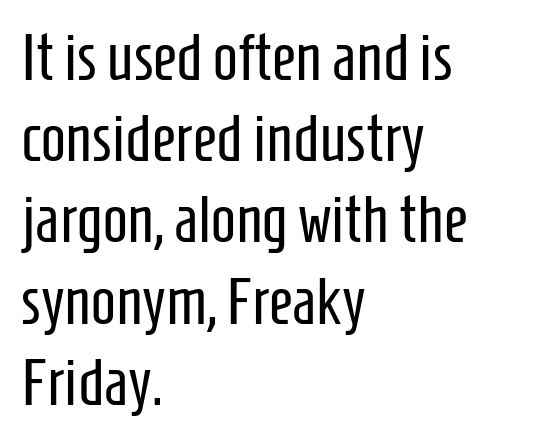
{"serif": "no", "italic": "no", "bold": "no", "weight": "regular", "width": "condensed", "stroke_contrast": "low", "x_height": "medium", "monospaced": "no", "underline": "no", "align": "left", "line_spacing_ratio": 1.23, "letter_spacing": "normal", "letter_spacing_em": 0.0, "glyph_px": 66}
